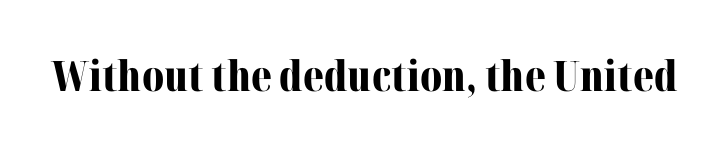
Glance below the letters and you will spot only blank space. A typesetter would call this proportional, since set widths differ per character. Here the glyphs are tracked normally, forming tight word shapes. The letters stand upright; this is a roman face. Little horizontal feet cap the strokes, marking this as serif type. Is the type bold? Yes — the strokes are clearly thick and heavy.
